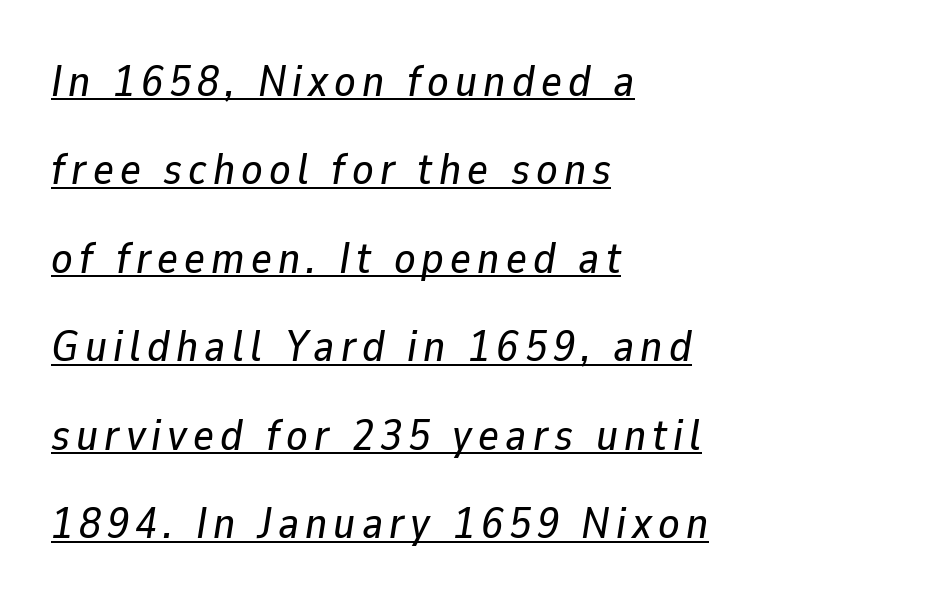
The compositor pushed each line to the left boundary. Compared with undecorated copy, this sample adds a rule below the words. Reading down the column, the eye jumps a long way to each next line. Slanted lettering throughout. The letters advance in unequal steps, a hallmark of proportional type.
